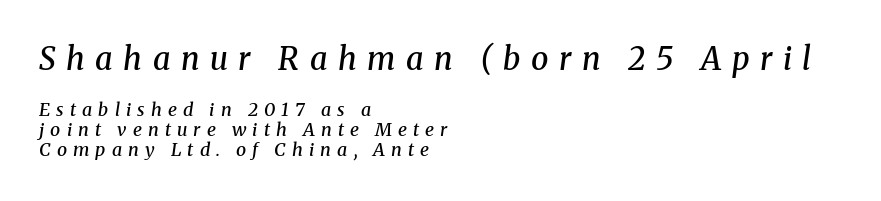
This sample uses a serif face. The space beneath each line is pristine and unruled. Of the two passages, the one on top uses the larger point size. Italic? Definitely — the glyphs are oblique. The designer dialed line spacing down below the default. A typesetter would call this proportional, since set widths differ per character.
